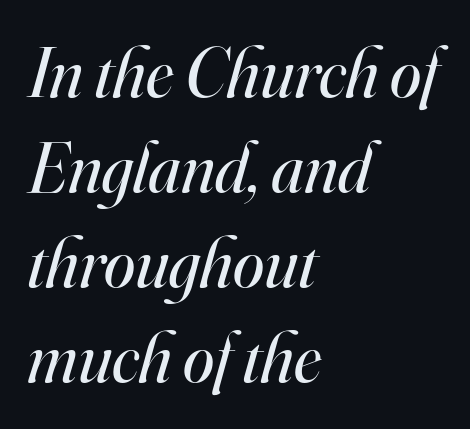
Old-style or modern, the face here clearly has serifs. The block of text has a typical density, with ordinary space between rows. Default kerning and tracking; the words read as compact shapes. Line beginnings align vertically; line endings do not. Slanted lettering throughout. The foot of each line stays bare and open.
